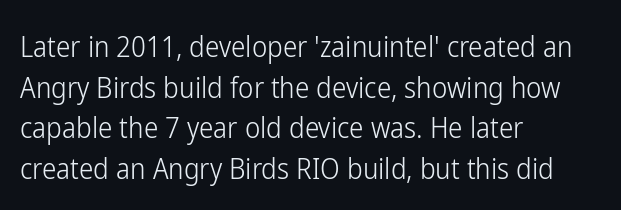
Q: Is the text bold? A: No.
Q: Is the text italic (slanted)? A: No, it is upright.
Q: Is the typeface a serif or a sans-serif typeface? A: Sans-serif.
Q: Is the text underlined? A: No.
Q: How is the paragraph aligned? A: Left-aligned.
Q: Is the spacing between letters normal or unusually wide? A: Normal.
Q: Is the spacing between lines tight, normal or loose? A: Normal.
Q: Width (condensed, normal, or wide)? A: Condensed.
Q: Stroke contrast? A: Low.
Q: x-height? A: Medium.
Q: Monospaced? A: No.
